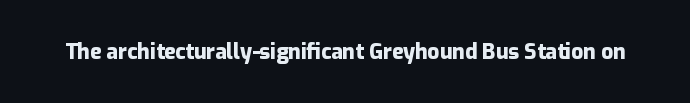
The image shows 21 px bold type, upright; set normal letter spacing, not underlined.
